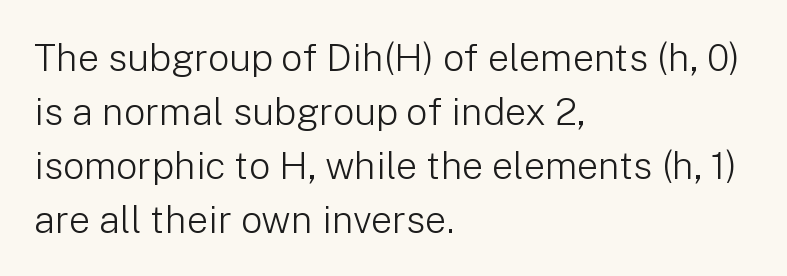
{"serif": "no", "italic": "no", "bold": "no", "weight": "light", "width": "normal", "stroke_contrast": "low", "x_height": "medium", "monospaced": "no", "underline": "no", "align": "left", "line_spacing": "normal", "line_spacing_ratio": 1.42, "letter_spacing": "normal", "letter_spacing_em": 0.0, "glyph_px": 38}
